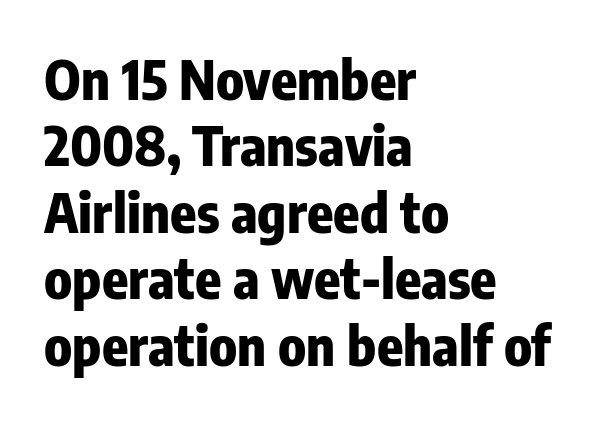
The image shows 54 px heavy, condensed sans-serif type, upright; set left-aligned, line spacing 1.23x, normal letter spacing, not underlined; low stroke contrast and a medium x-height.
